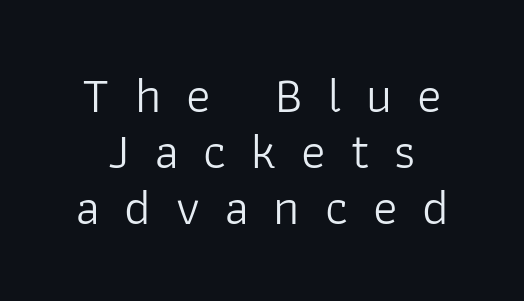
The image shows 51 px light sans-serif type, upright; set tight line spacing (1.1x), unusually wide letter spacing (+0.49 em), not underlined; low stroke contrast and a medium x-height.
